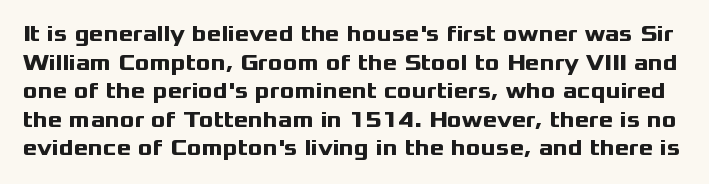
The space directly below the letters is spotless. These lines were composed using upright roman letters. The letters sit at their default tracking, neither squeezed nor spread. The font is running at its bold setting. Each new line begins a customary step beneath the previous one.
